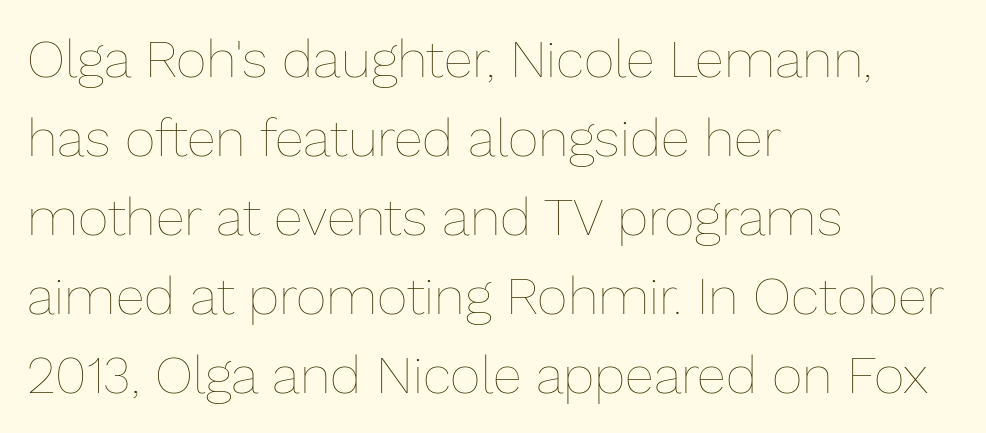
Q: Is the text bold? A: No.
Q: Is the text italic (slanted)? A: No, it is upright.
Q: Is the text underlined? A: No.
Q: How is the paragraph aligned? A: Left-aligned.
Q: Is the spacing between letters normal or unusually wide? A: Normal.
Q: Is the spacing between lines tight, normal or loose? A: Normal.
Q: Width (condensed, normal, or wide)? A: Normal.
Q: Stroke contrast? A: Low.
Q: x-height? A: Medium.
Q: Monospaced? A: No.
